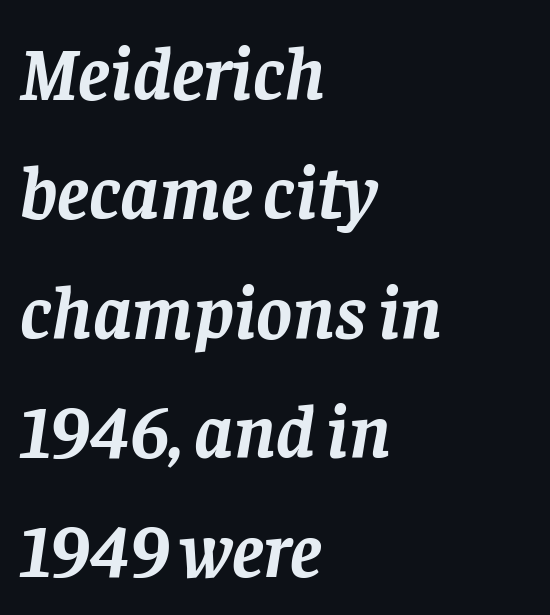
Q: Is the text bold? A: Yes.
Q: Is the text italic (slanted)? A: Yes, it leans right by about 8 degrees.
Q: Is the typeface a serif or a sans-serif typeface? A: Serif.
Q: Is the text underlined? A: No.
Q: How is the paragraph aligned? A: Left-aligned.
Q: Is the spacing between letters normal or unusually wide? A: Normal.
Q: Is the spacing between lines tight, normal or loose? A: Normal.
Q: Width (condensed, normal, or wide)? A: Normal.
Q: Stroke contrast? A: Low.
Q: x-height? A: Large.
Q: Monospaced? A: No.
